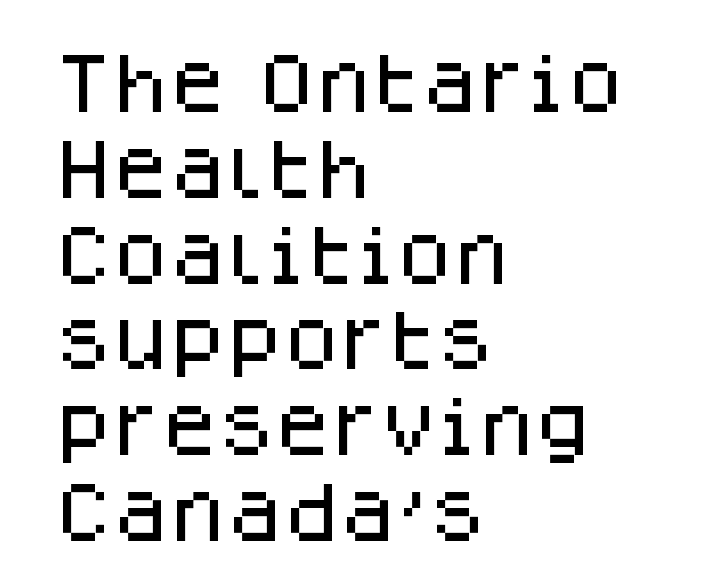
Alignment: flush left. Clear beneath every line of the passage. In terms of posture, this sample is upright. Spacing between characters is what you'd get straight out of the box. The face used here is proportionally spaced, like ordinary book or web type. These lines are composed in type without serifs.
